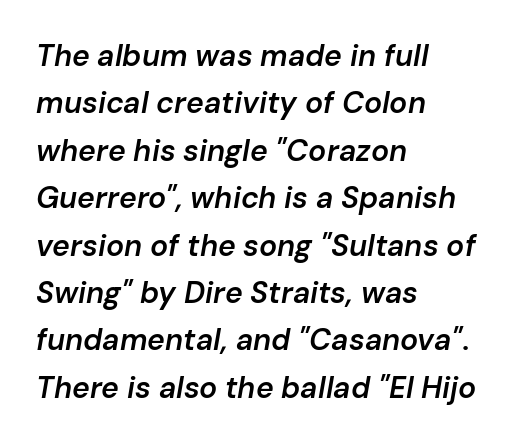
Glance below the letters and you will spot only blank space. Weight: semibold (demi). The face used here is rendered with its standard letterfit. The line-height multiplier appears to be the usual default. These lines stack with their left ends in a neat column. You could not count columns in this text — the font is proportionally spaced.
